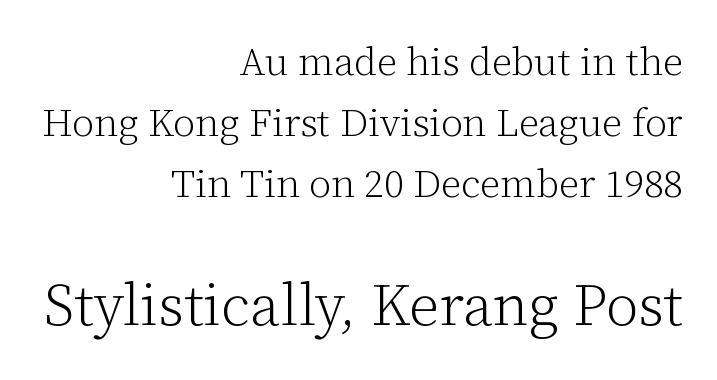
{"serif": "yes", "italic": "no", "bold": "no", "weight": "light", "width": "normal", "stroke_contrast": "low", "x_height": "medium", "monospaced": "no", "underline": "no", "align": "right", "line_spacing": "normal", "line_spacing_ratio": 1.57, "letter_spacing": "normal", "letter_spacing_em": 0.0, "larger_block": "second", "size_ratio": 1.49, "glyph_px": 58}
